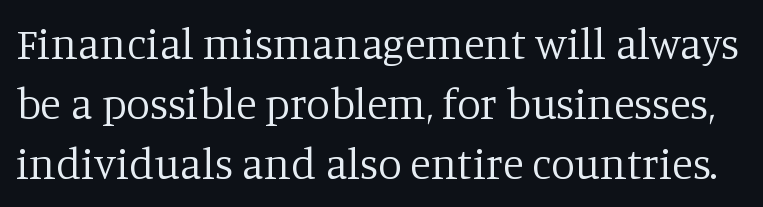
Q: Is the text bold? A: No.
Q: Is the text italic (slanted)? A: No, it is upright.
Q: Is the typeface a serif or a sans-serif typeface? A: Serif.
Q: Is the text underlined? A: No.
Q: Is the spacing between letters normal or unusually wide? A: Normal.
Q: Is the spacing between lines tight, normal or loose? A: Normal.
Q: Width (condensed, normal, or wide)? A: Normal.
Q: Stroke contrast? A: Low.
Q: x-height? A: Large.
Q: Monospaced? A: No.
